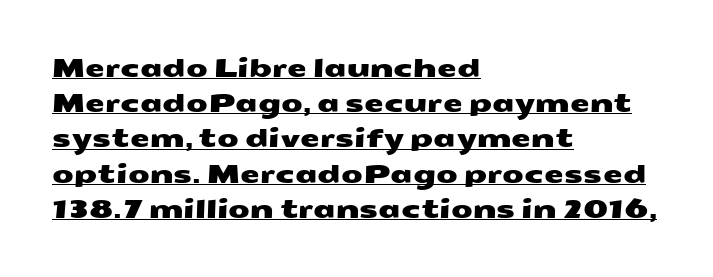
{"underline": "yes", "align": "left", "line_spacing": "normal", "line_spacing_ratio": 1.41, "letter_spacing": "normal", "letter_spacing_em": 0.0, "glyph_px": 25}
